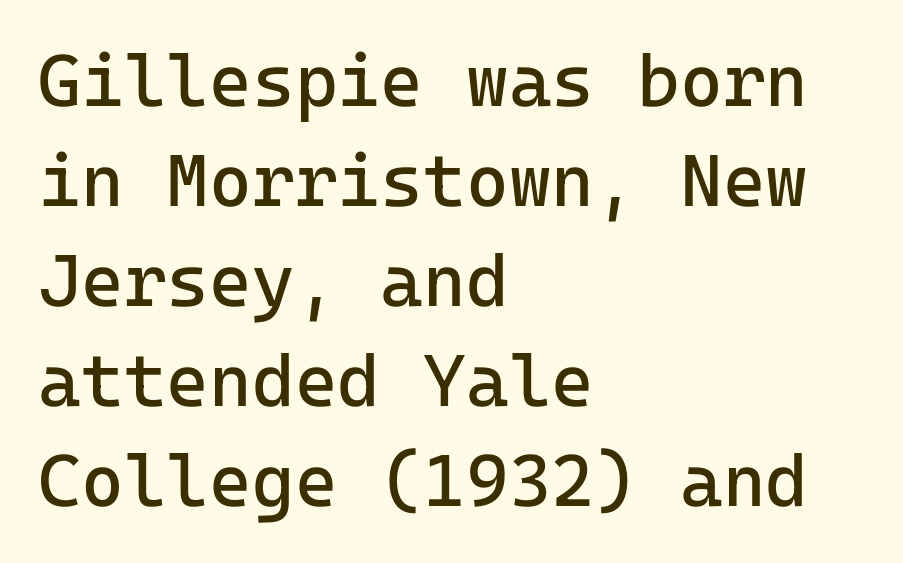
Q: Is the text bold? A: No.
Q: Is the text italic (slanted)? A: No, it is upright.
Q: Is the typeface a serif or a sans-serif typeface? A: Sans-serif.
Q: Is the text underlined? A: No.
Q: How is the paragraph aligned? A: Left-aligned.
Q: Is the spacing between letters normal or unusually wide? A: Normal.
Q: Is the spacing between lines tight, normal or loose? A: Normal.
Q: Width (condensed, normal, or wide)? A: Normal.
Q: Stroke contrast? A: Low.
Q: x-height? A: Medium.
Q: Monospaced? A: Yes.
